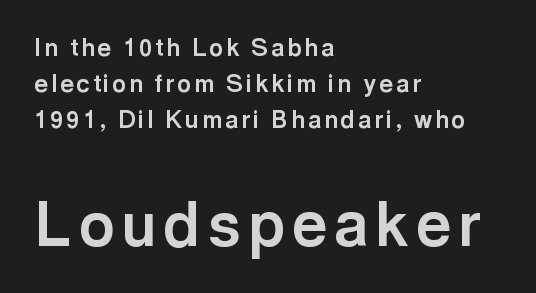
Compared with an ordinary text face, these strokes are far heavier — a full bold. Nope, not italic — everything's standing straight. A sans-serif font was chosen for this passage. You could not count columns in this text — the font is proportionally spaced. Notice how the passage keeps a crisp vertical edge on the left only. Rows of type keep a routine distance in the vertical direction.
